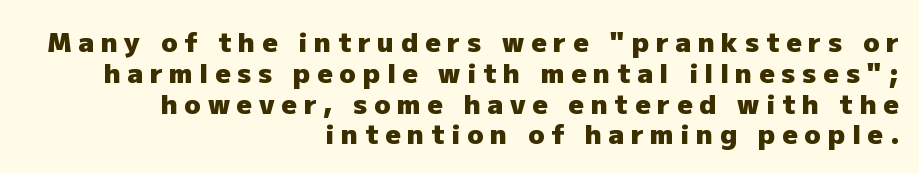
The lines in this sample share a right terminus and differ only in where they begin. The glyphs have the mass of a bold cut. Tightly led — the rows are bunched. Loose tracking; the words dissolve into strings of separated letters. Glance below the letters and you will spot only blank space.
